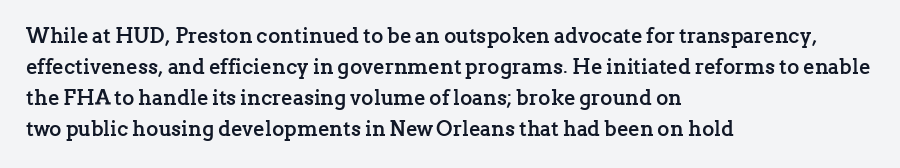
Q: Is the text bold? A: Yes.
Q: Is the text italic (slanted)? A: No, it is upright.
Q: Is the text underlined? A: No.
Q: How is the paragraph aligned? A: Left-aligned.
Q: Is the spacing between letters normal or unusually wide? A: Normal.
Q: Is the spacing between lines tight, normal or loose? A: Normal.
